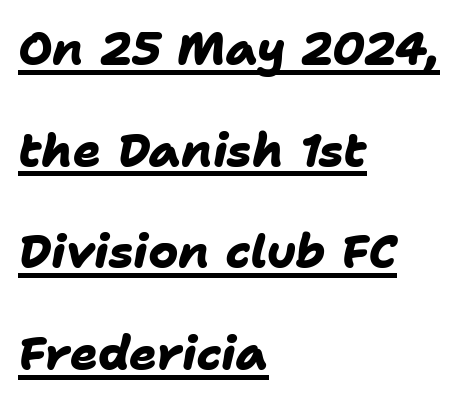
{"serif": "no", "bold": "yes", "weight": "heavy", "width": "normal", "stroke_contrast": "low", "x_height": "medium", "monospaced": "no", "underline": "yes", "align": "left", "line_spacing": "loose", "line_spacing_ratio": 2.21, "letter_spacing": "normal", "letter_spacing_em": 0.0, "glyph_px": 46}
